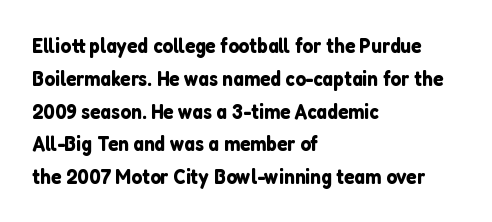
Q: Is the text italic (slanted)? A: No, it is upright.
Q: Is the text underlined? A: No.
Q: How is the paragraph aligned? A: Left-aligned.
Q: Is the spacing between letters normal or unusually wide? A: Normal.
Q: Is the spacing between lines tight, normal or loose? A: Normal.
